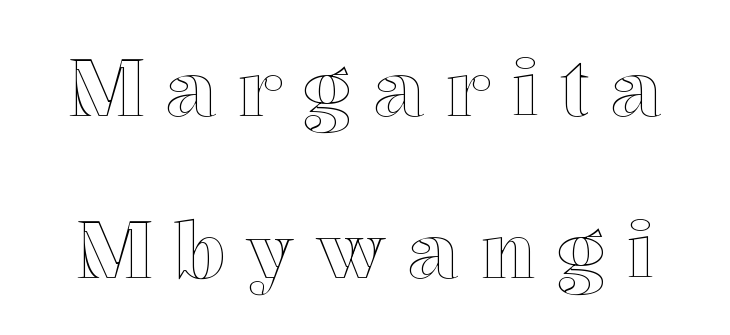
{"italic": "no", "width": "normal", "x_height": "medium", "monospaced": "no", "underline": "no", "line_spacing": "loose", "line_spacing_ratio": 2.05, "letter_spacing": "wide", "letter_spacing_em": 0.27, "glyph_px": 79}
